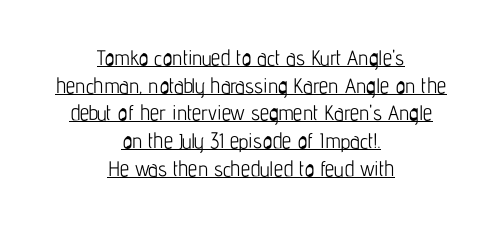
The lettering stays uniformly vertical, giving the passage a roman look. Think standard paragraph weight, or any step lighter than that. In terms of letterspacing, this is plain default setting. The passage shown is underscored from start to finish. A normal amount of white space separates one row of letters from the next.
